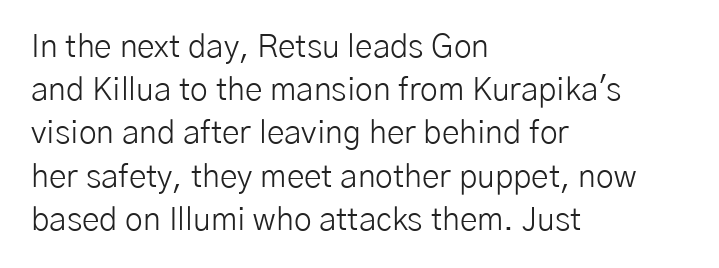
Q: Is the text bold? A: No.
Q: Is the text italic (slanted)? A: No, it is upright.
Q: Is the typeface a serif or a sans-serif typeface? A: Sans-serif.
Q: Is the text underlined? A: No.
Q: How is the paragraph aligned? A: Left-aligned.
Q: Is the spacing between letters normal or unusually wide? A: Normal.
Q: Is the spacing between lines tight, normal or loose? A: Normal.
Q: Width (condensed, normal, or wide)? A: Normal.
Q: Stroke contrast? A: Low.
Q: x-height? A: Medium.
Q: Monospaced? A: No.
